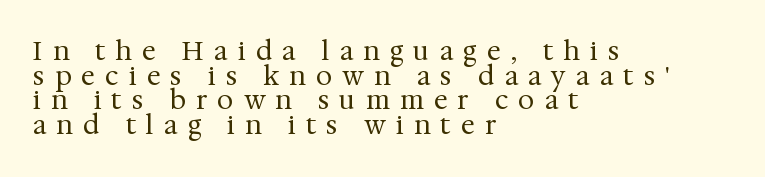
This block would grow much taller if given ordinary leading; it's compressed now. The specimen reads as upright at a glance. Someone cranked the tracking dial way up on this one. Compared with a centered layout, this one pins lines to the left instead. Nothing heavy about these letters — not bold at all. Letters rest on an invisible, unmarked baseline.
